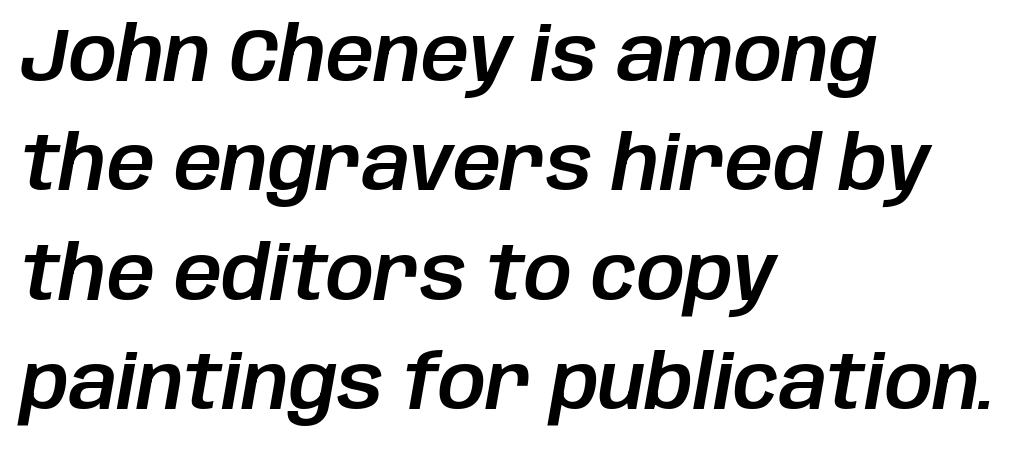
The text block is weighted toward the left margin, trailing off unevenly rightward. No extra tracking has been applied to these lines. Honestly, the row spacing looks completely unremarkable. The glyphs are unaccompanied by any horizontal stroke below them. Each letter keeps its own natural width here, so spacing adapts to shape. Compared with ordinary roman type, these characters are visibly tilted.
